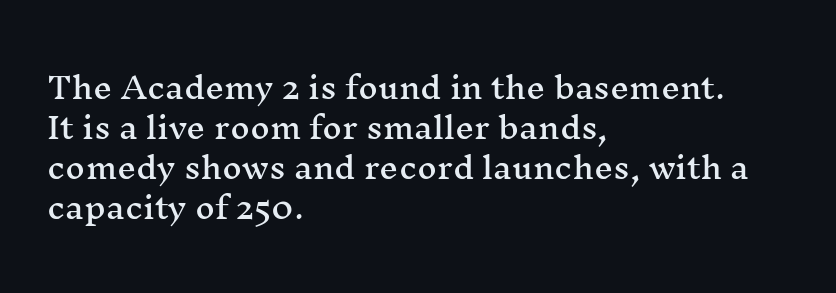
The image shows 30 px wide serif type, upright; set left-aligned, normal line spacing (1.33x), normal letter spacing, not underlined; medium stroke contrast and a medium x-height.
